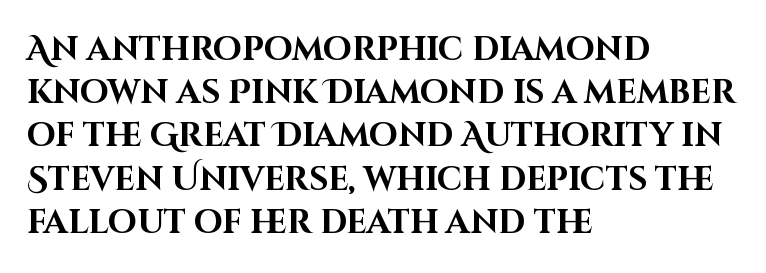
Q: Is the text bold? A: Yes.
Q: Is the text italic (slanted)? A: No, it is upright.
Q: Is the typeface a serif or a sans-serif typeface? A: Sans-serif.
Q: Is the text underlined? A: No.
Q: How is the paragraph aligned? A: Left-aligned.
Q: Is the spacing between letters normal or unusually wide? A: Normal.
Q: Is the spacing between lines tight, normal or loose? A: Normal.
Q: Width (condensed, normal, or wide)? A: Normal.
Q: Stroke contrast? A: High.
Q: x-height? A: Large.
Q: Monospaced? A: No.
